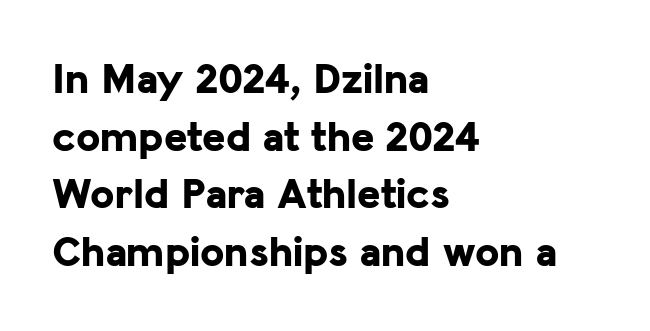
The lettering holds an erect, upright posture throughout. What stands out about the letter spacing? Nothing — it is the standard amount. The passage shown is typed in a proportional face where columns would drift. The strip under each line holds only bare page.
